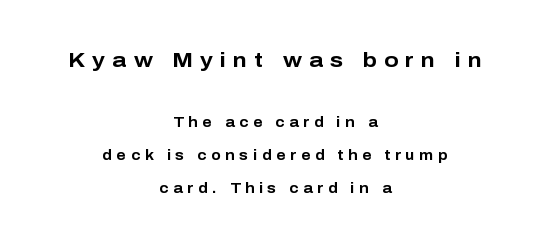
Q: Is the text bold? A: Yes.
Q: Is the text italic (slanted)? A: No, it is upright.
Q: Is the text underlined? A: No.
Q: How is the paragraph aligned? A: Centered.
Q: Is the spacing between letters normal or unusually wide? A: Unusually wide.
Q: Is the spacing between lines tight, normal or loose? A: Loose.
Q: Which block of text is set in a larger size, the first (top) or the second (bottom)? A: The first (top) one.
